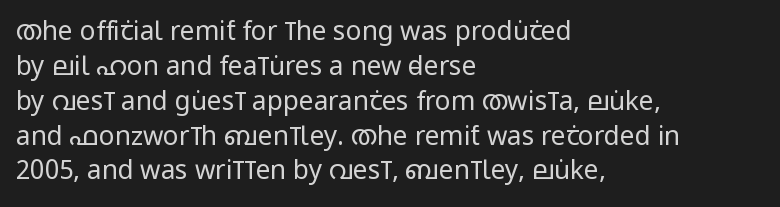
Q: Is the text bold? A: No.
Q: Is the text italic (slanted)? A: No, it is upright.
Q: Is the text underlined? A: No.
Q: How is the paragraph aligned? A: Left-aligned.
Q: Is the spacing between letters normal or unusually wide? A: Normal.
Q: Is the spacing between lines tight, normal or loose? A: Normal.
